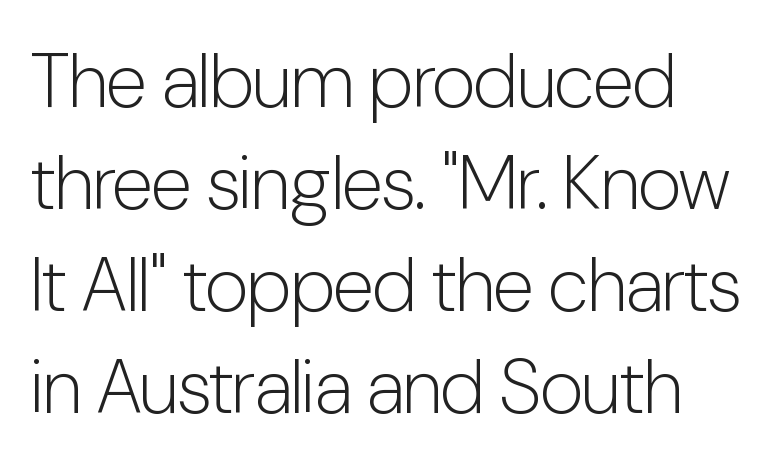
A typesetter would call this leading conventional body-copy spacing. Looks like regular typesetting: each glyph gets only the width it needs. Nobody touched the tracking dial on this one. Regarding serifs, this sample does without them.
